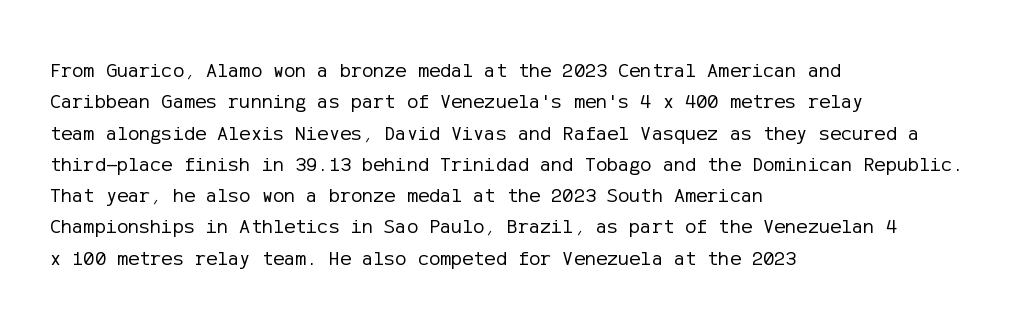
The image shows 21 px text type, upright; set left-aligned, normal line spacing (1.49x), normal letter spacing, not underlined.
